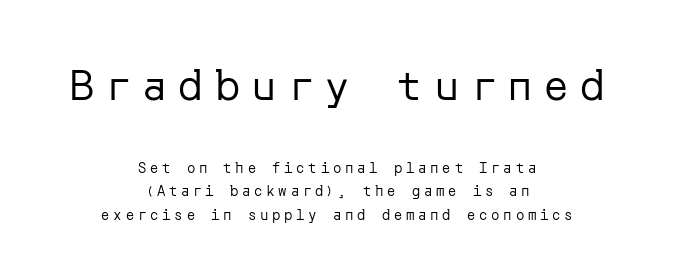
The face used here is a sans, in the tradition of grotesques and geometrics. Clear beneath every line of the passage. The letters are spread apart with noticeably loose tracking. Both edges are ragged and mirror each other, which tells us the setting is centered.
